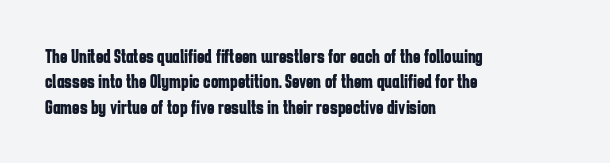
{"italic": "no", "bold": "yes", "underline": "no", "align": "left", "line_spacing": "normal", "line_spacing_ratio": 1.27, "letter_spacing": "normal", "letter_spacing_em": 0.0, "glyph_px": 20}
